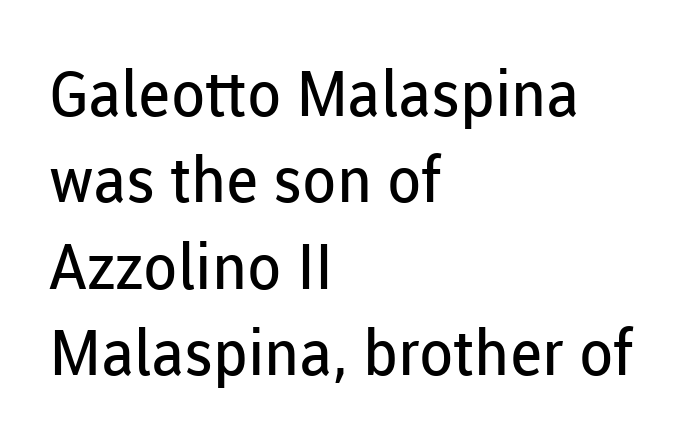
The image shows 63 px regular-weight sans-serif type, upright; set left-aligned, normal line spacing (1.37x), normal letter spacing, not underlined; low stroke contrast and a medium x-height.
